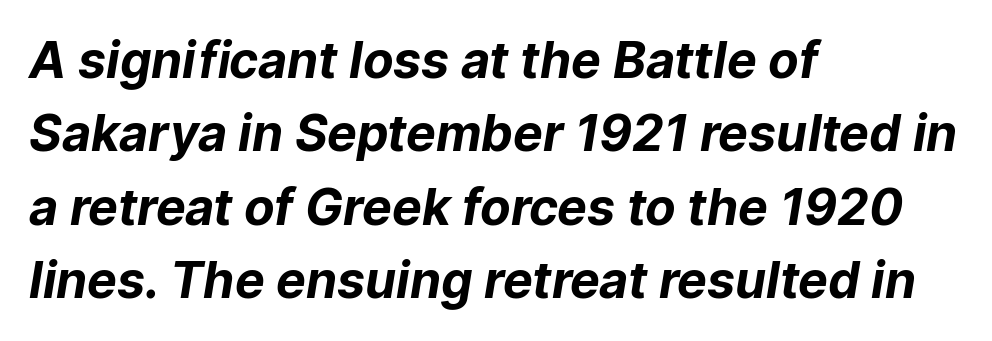
Regarding serifs, this sample does without them. The letters advance in unequal steps, a hallmark of proportional type. The block of text has a typical density, with ordinary space between rows. Type without underlining. Every letter is thick-stroked: bold, no question. A classic flush-left, rag-right setting is used for this passage.
